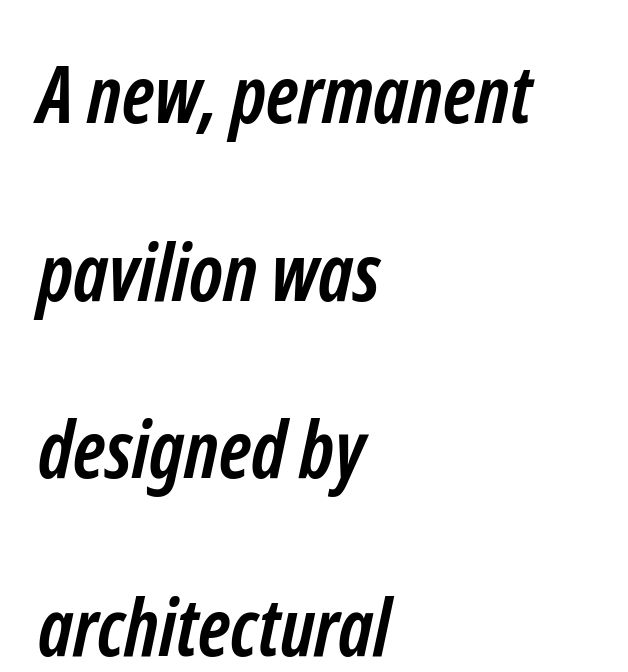
Q: Is the text bold? A: Yes.
Q: Is the typeface a serif or a sans-serif typeface? A: Sans-serif.
Q: Is the text underlined? A: No.
Q: How is the paragraph aligned? A: Left-aligned.
Q: Is the spacing between letters normal or unusually wide? A: Normal.
Q: Is the spacing between lines tight, normal or loose? A: Loose.
Q: Width (condensed, normal, or wide)? A: Condensed.
Q: Stroke contrast? A: Low.
Q: x-height? A: Medium.
Q: Monospaced? A: No.
